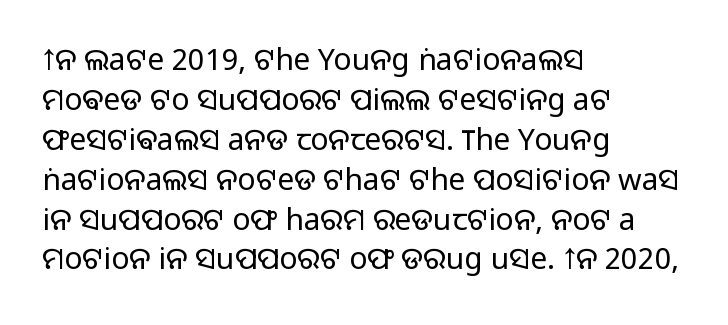
The image shows 30 px light sans-serif type, upright; set left-aligned, normal line spacing (1.33x), normal letter spacing, not underlined; low stroke contrast and a medium x-height.
